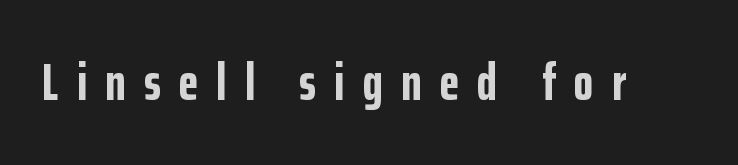
The image shows 51 px bold, condensed sans-serif type, upright; set unusually wide letter spacing (+0.36 em), not underlined; low stroke contrast and a medium x-height.
